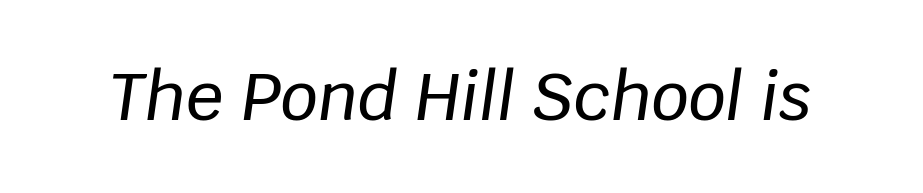
{"italic": "yes", "lean": "right", "slant_degrees": 8, "width": "normal", "stroke_contrast": "low", "x_height": "large", "monospaced": "no", "underline": "no", "letter_spacing": "normal", "letter_spacing_em": 0.0, "glyph_px": 66}
